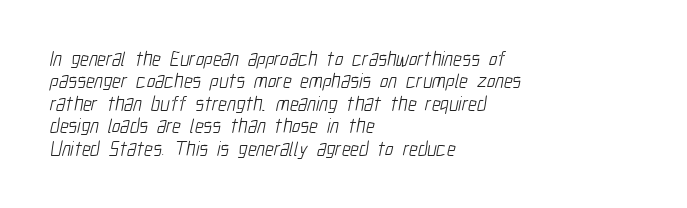
Q: Is the text bold? A: No.
Q: Is the text underlined? A: No.
Q: How is the paragraph aligned? A: Left-aligned.
Q: Is the spacing between letters normal or unusually wide? A: Normal.
Q: Is the spacing between lines tight, normal or loose? A: Tight.
